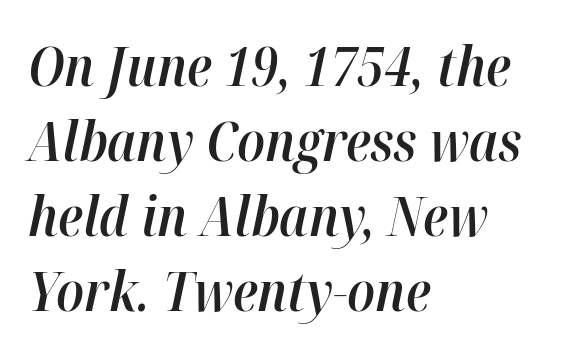
Q: Is the text bold? A: Semi-bold.
Q: Is the text italic (slanted)? A: Yes, it leans right by about 12 degrees.
Q: Is the text underlined? A: No.
Q: How is the paragraph aligned? A: Left-aligned.
Q: Is the spacing between letters normal or unusually wide? A: Normal.
Q: Is the spacing between lines tight, normal or loose? A: Normal.
Q: Width (condensed, normal, or wide)? A: Normal.
Q: Stroke contrast? A: High.
Q: x-height? A: Medium.
Q: Monospaced? A: No.
